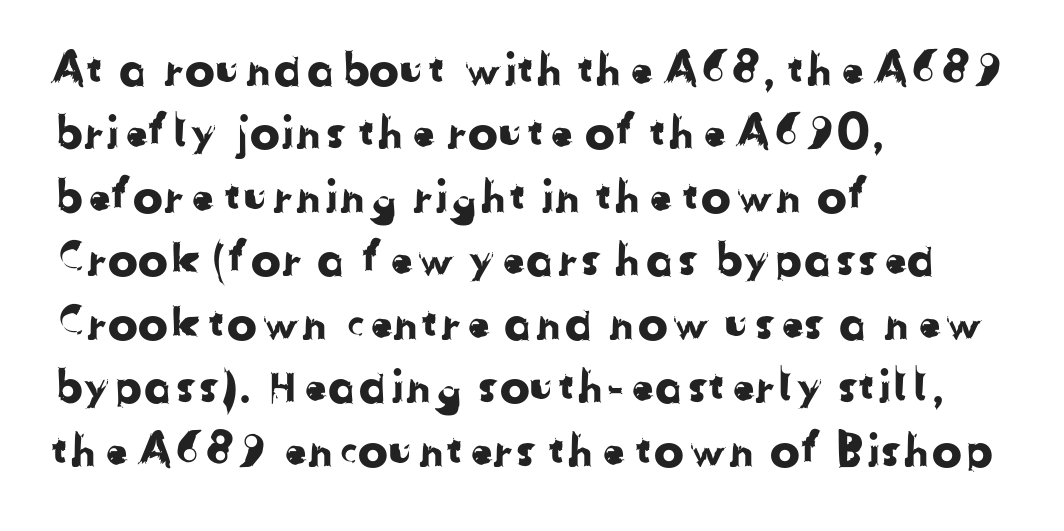
Type without underlining. The designer went with a sans here, leaving each stem footless. A typesetter would call this leading conventional body-copy spacing. Typeset ragged right — the left edge is the straight one.
